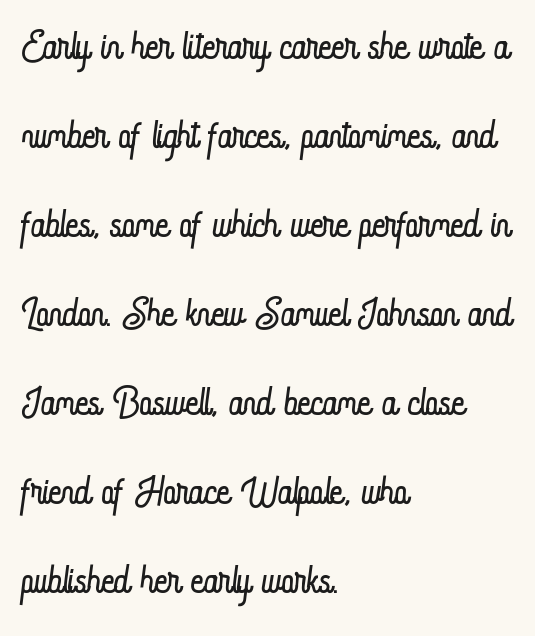
Q: Is the text bold? A: No.
Q: Is the text underlined? A: No.
Q: How is the paragraph aligned? A: Left-aligned.
Q: Is the spacing between letters normal or unusually wide? A: Normal.
Q: Is the spacing between lines tight, normal or loose? A: Normal.
Q: Width (condensed, normal, or wide)? A: Condensed.
Q: Stroke contrast? A: Low.
Q: x-height? A: Small.
Q: Monospaced? A: No.
